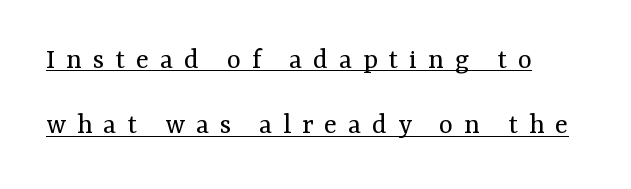
Caption: expanded tracking, letters set apart. The font sits on the lighter half of the weight spectrum, regular included. Character widths vary here, with narrow letters taking less room than wide ones. The rendering uses a large line-height, opening up the rows. Posture: straight, roman, zero tilt.
